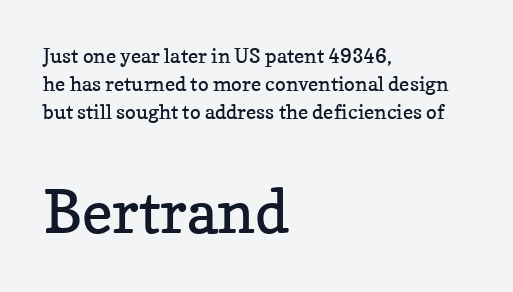
{"serif": "yes", "italic": "no", "bold": "no", "weight": "regular", "width": "normal", "stroke_contrast": "low", "x_height": "medium", "monospaced": "no", "underline": "no", "align": "left", "line_spacing": "normal", "line_spacing_ratio": 1.39, "letter_spacing": "normal", "letter_spacing_em": 0.0, "larger_block": "second", "size_ratio": 3.0, "glyph_px": 60}
